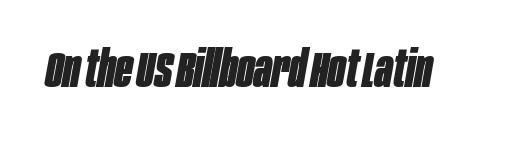
{"italic": "yes", "lean": "right", "slant_degrees": 10, "bold": "yes", "weight": "bold", "width": "condensed", "stroke_contrast": "low", "x_height": "large", "monospaced": "no", "underline": "no", "letter_spacing": "normal", "letter_spacing_em": 0.0, "glyph_px": 51}
